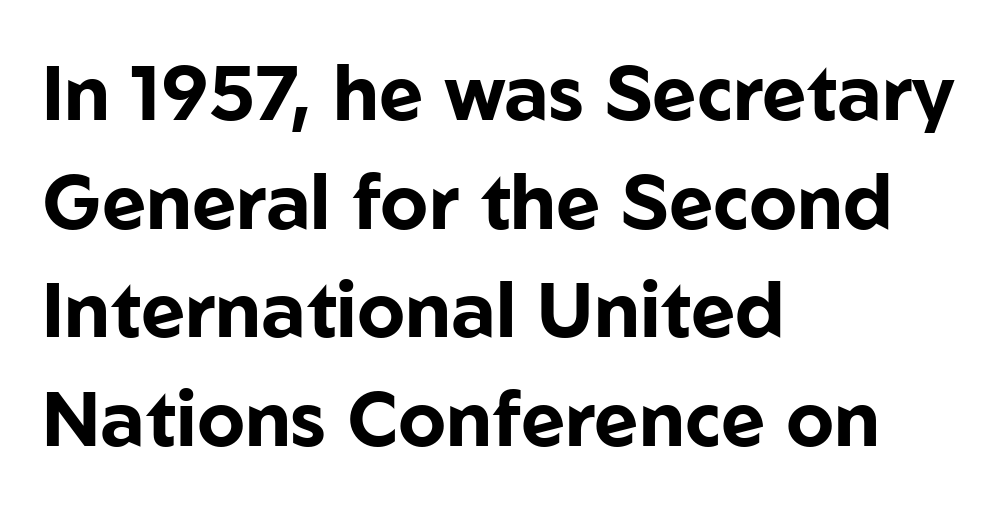
The image shows 76 px bold sans-serif type, upright; set left-aligned, normal line spacing (1.43x), normal letter spacing, not underlined; low stroke contrast and a medium x-height.
